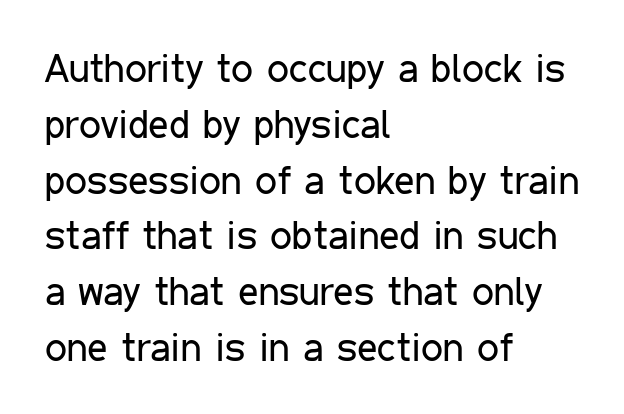
{"serif": "no", "italic": "no", "bold": "no", "weight": "regular", "width": "condensed", "stroke_contrast": "low", "x_height": "medium", "monospaced": "no", "underline": "no", "align": "left", "line_spacing": "normal", "line_spacing_ratio": 1.43, "letter_spacing": "normal", "letter_spacing_em": 0.0, "glyph_px": 39}
